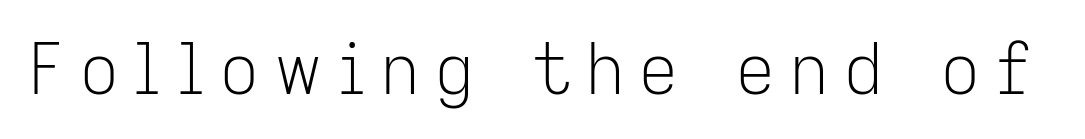
Looks like regular typesetting: each glyph gets only the width it needs. The passage shown is typeset with a sans-serif family. Glance below the letters and you will spot only blank space. The letters look calm and open, with moderate or lighter stems. Style check: upright.
